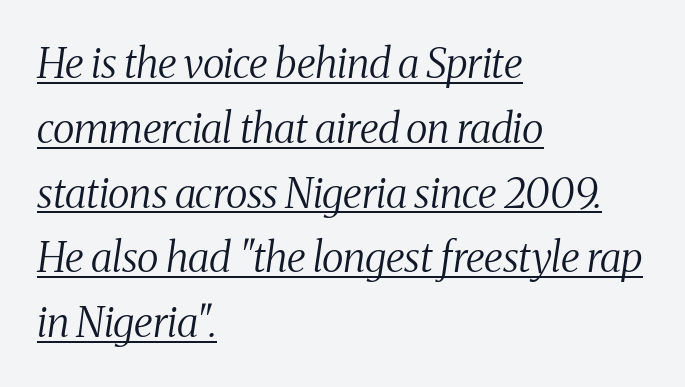
You can see a thin bar hugging the bottom of the glyphs. Line spacing here is normal. How are the letters spaced? Ordinarily, with no added tracking. Here the designer chose a conventional face with non-uniform glyph widths. Nothing heavy about these letters — not bold at all.
